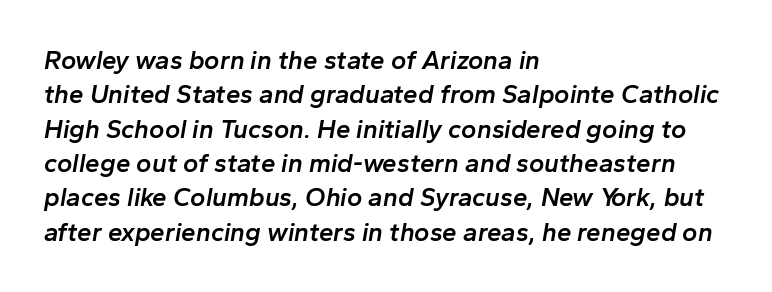
{"italic": "yes", "lean": "right", "slant_degrees": 10, "bold": "semi", "underline": "no", "align": "left", "line_spacing": "normal", "line_spacing_ratio": 1.32, "letter_spacing": "normal", "letter_spacing_em": 0.0, "glyph_px": 26}
